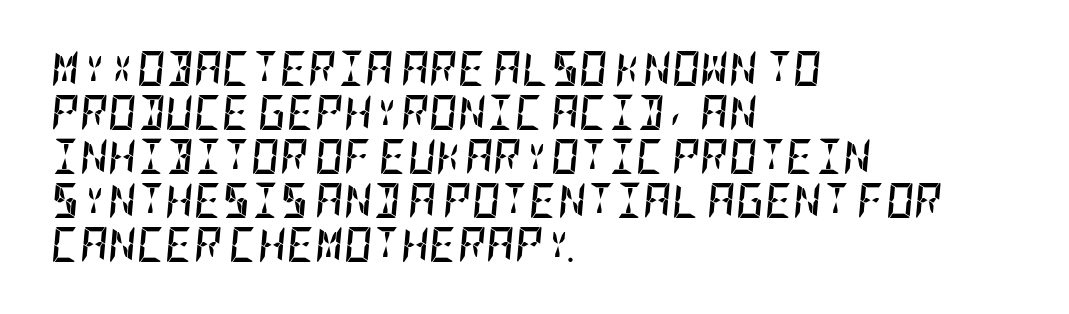
How heavy is the stroke? Heavy — this is a bold. Only glyphs here, with clear space below each row. Letter spacing: default. Vertically, the passage feels balanced, rows spaced as you'd expect. The passage shown leans; its letterforms are oblique. The setting favours the left margin, as ordinary paragraphs usually do.
